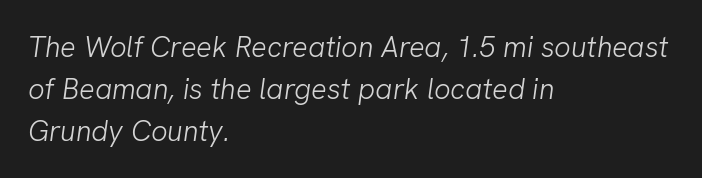
{"serif": "no", "bold": "no", "weight": "light", "width": "normal", "stroke_contrast": "low", "x_height": "medium", "monospaced": "no", "underline": "no", "align": "left", "line_spacing": "normal", "line_spacing_ratio": 1.44, "letter_spacing": "normal", "letter_spacing_em": 0.0, "glyph_px": 29}
